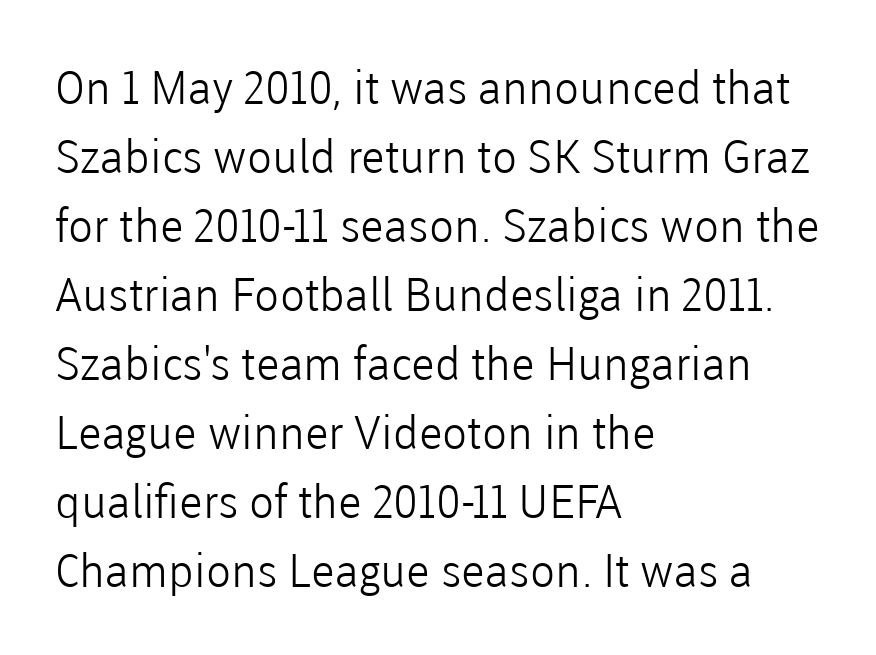
The image shows 46 px light sans-serif type, upright; set left-aligned, normal line spacing (1.5x), normal letter spacing, not underlined; low stroke contrast and a medium x-height.
